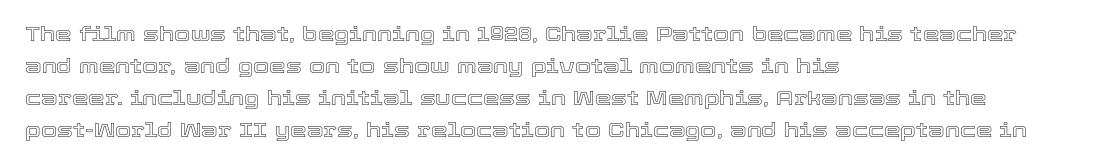
Q: Is the text italic (slanted)? A: No, it is upright.
Q: Is the text underlined? A: No.
Q: How is the paragraph aligned? A: Left-aligned.
Q: Is the spacing between letters normal or unusually wide? A: Normal.
Q: Is the spacing between lines tight, normal or loose? A: Normal.
